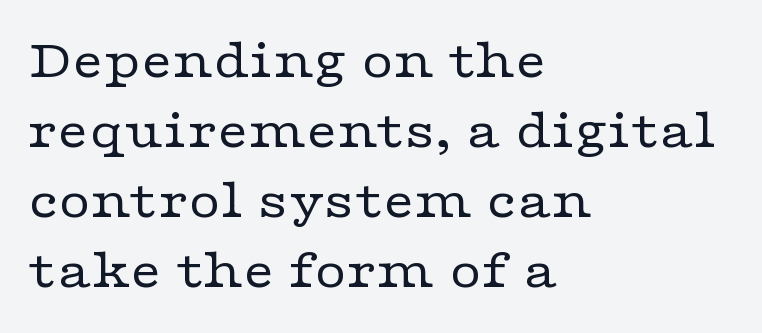
Nobody touched the tracking dial on this one. This is the regular roman posture of the typeface. Whoever set this chose a conventional vertical rhythm. Typographically, this falls in the serif category. Unmarked baselines from the first word to the last.
